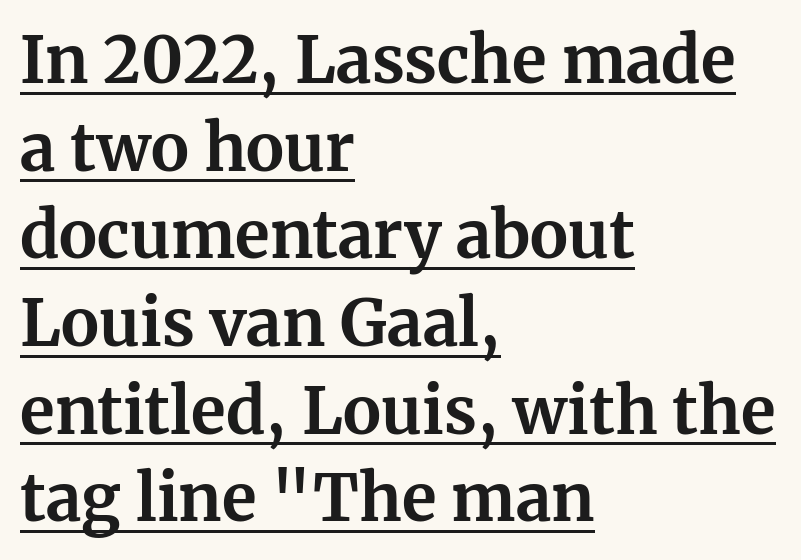
Students, observe the line beneath the letters — that is underlining. The strokes are fattened all the way to bold. Italic: no, the glyphs are upright roman. This sample keeps an unexceptional amount of space between lines.
